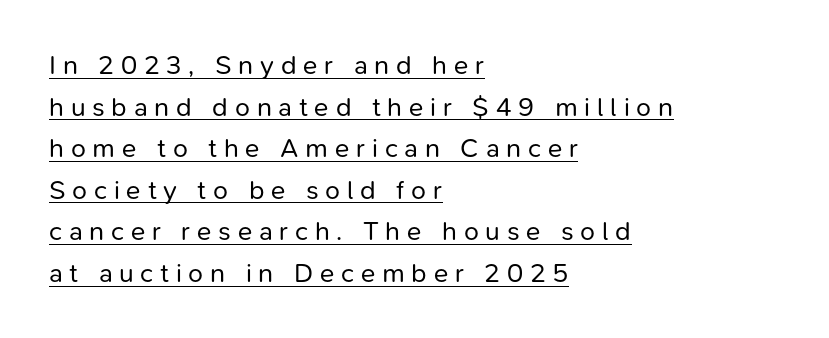
{"italic": "no", "bold": "no", "underline": "yes", "align": "left", "line_spacing": "normal", "line_spacing_ratio": 1.54, "letter_spacing": "wide", "letter_spacing_em": 0.25, "glyph_px": 27}
